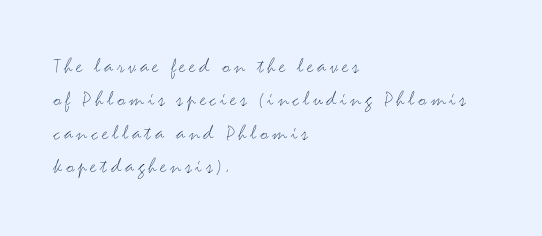
The image shows 22 px text type; set left-aligned, normal line spacing (1.52x), not underlined.
